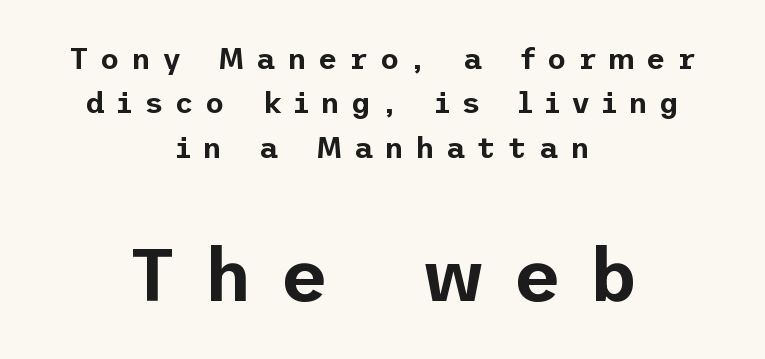
Q: Is the text italic (slanted)? A: No, it is upright.
Q: Is the typeface a serif or a sans-serif typeface? A: Sans-serif.
Q: Is the text underlined? A: No.
Q: How is the paragraph aligned? A: Centered.
Q: Is the spacing between letters normal or unusually wide? A: Unusually wide.
Q: Is the spacing between lines tight, normal or loose? A: Normal.
Q: Which block of text is set in a larger size, the first (top) or the second (bottom)? A: The second (bottom) one.
Q: Width (condensed, normal, or wide)? A: Normal.
Q: Stroke contrast? A: Low.
Q: x-height? A: Medium.
